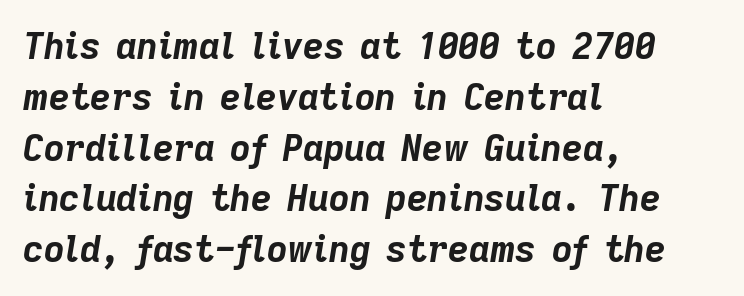
{"italic": "yes", "lean": "right", "slant_degrees": 9, "bold": "yes", "weight": "bold", "width": "normal", "stroke_contrast": "low", "x_height": "medium", "monospaced": "no", "underline": "no", "align": "left", "line_spacing": "normal", "line_spacing_ratio": 1.41, "letter_spacing": "normal", "letter_spacing_em": 0.0, "glyph_px": 36}
